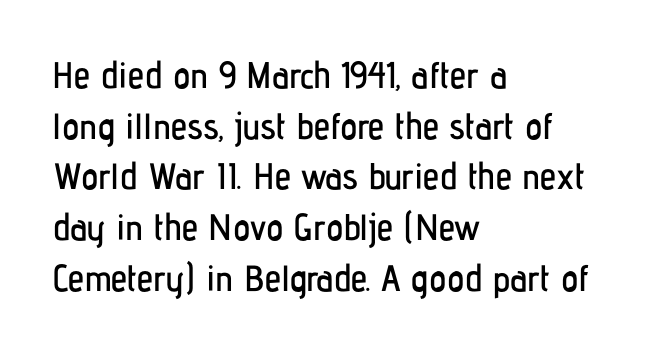
The image shows 37 px condensed sans-serif type, upright; set left-aligned, normal line spacing (1.37x), normal letter spacing, not underlined; low stroke contrast and a medium x-height.
